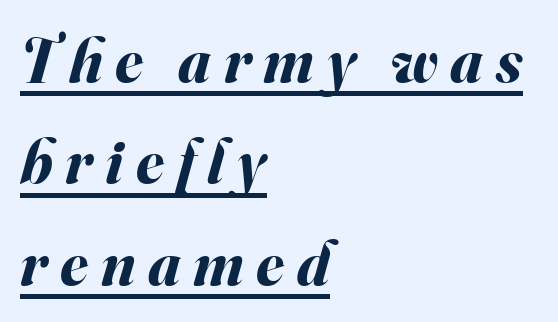
Vertically, the passage feels balanced, rows spaced as you'd expect. Short and long lines alike share a common starting point at left. Looks like regular typesetting: each glyph gets only the width it needs. Glyph-to-glyph distance is far greater than everyday printed text. Every character sits at an angle, as italics do. The glyphs have the mass of a bold cut.
